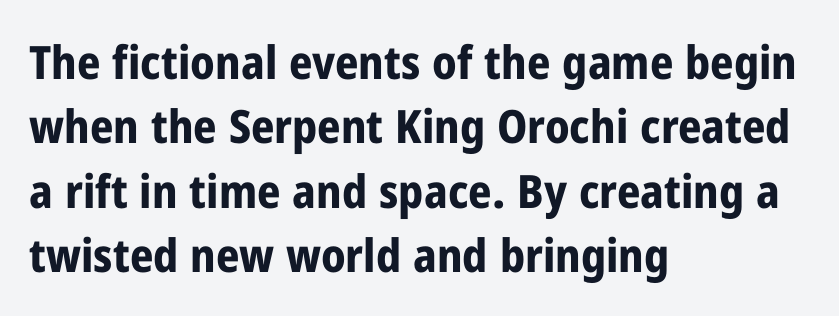
{"serif": "no", "italic": "no", "bold": "yes", "weight": "bold", "width": "condensed", "stroke_contrast": "low", "x_height": "medium", "monospaced": "no", "underline": "no", "align": "left", "line_spacing": "normal", "line_spacing_ratio": 1.4, "letter_spacing": "normal", "letter_spacing_em": 0.0, "glyph_px": 46}
